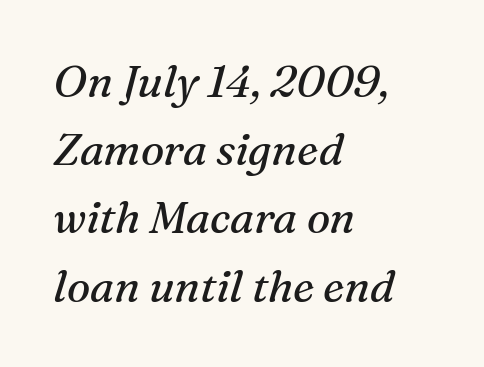
Q: Is the text bold? A: No.
Q: Is the text italic (slanted)? A: Yes, it leans right by about 16 degrees.
Q: Is the typeface a serif or a sans-serif typeface? A: Serif.
Q: Is the text underlined? A: No.
Q: How is the paragraph aligned? A: Left-aligned.
Q: Is the spacing between letters normal or unusually wide? A: Normal.
Q: Is the spacing between lines tight, normal or loose? A: Normal.
Q: Width (condensed, normal, or wide)? A: Normal.
Q: Stroke contrast? A: Medium.
Q: x-height? A: Medium.
Q: Monospaced? A: No.
